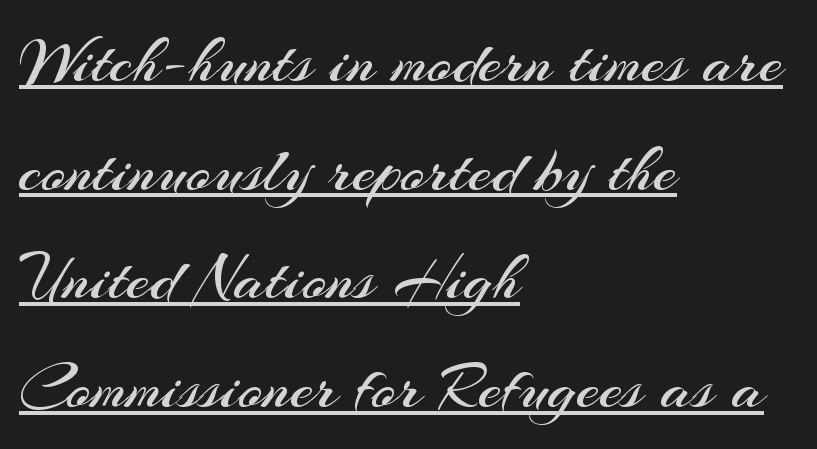
The weight tops out at a normal text grade. Letter spacing: default. The specimen includes a rule beneath the text block's lines. Is this a sans? Yes — the strokes have no serifs.
